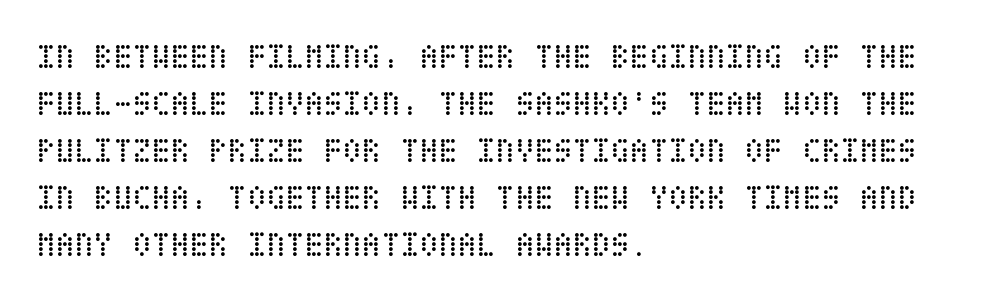
{"italic": "no", "bold": "no", "weight": "regular", "width": "condensed", "stroke_contrast": "low", "x_height": "large", "underline": "no", "align": "left", "line_spacing": "normal", "line_spacing_ratio": 1.34, "letter_spacing": "normal", "letter_spacing_em": 0.0, "glyph_px": 35}
